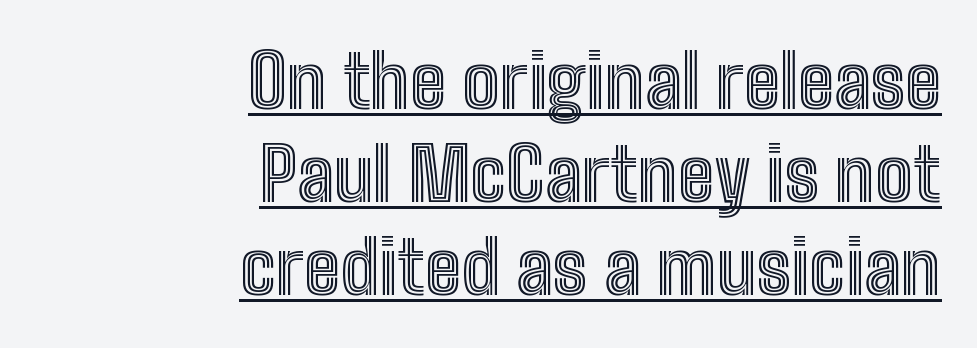
Q: Is the text italic (slanted)? A: No, it is upright.
Q: Is the text underlined? A: Yes.
Q: How is the paragraph aligned? A: Right-aligned.
Q: Is the spacing between letters normal or unusually wide? A: Normal.
Q: Is the spacing between lines tight, normal or loose? A: Normal.
Q: Width (condensed, normal, or wide)? A: Condensed.
Q: x-height? A: Medium.
Q: Monospaced? A: No.
